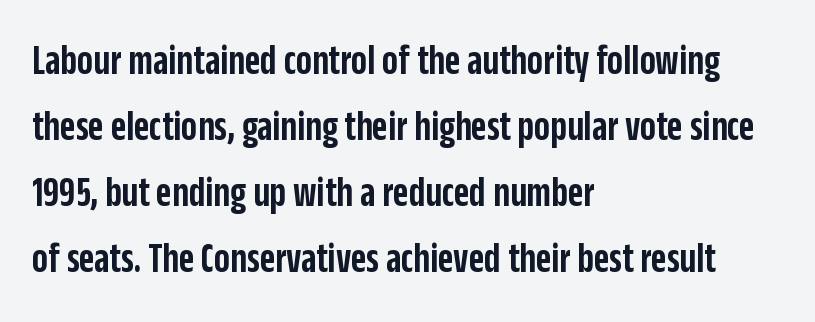
{"serif": "no", "italic": "no", "bold": "semi", "weight": "semibold", "width": "condensed", "stroke_contrast": "low", "x_height": "large", "monospaced": "no", "underline": "no", "align": "left", "line_spacing": "normal", "line_spacing_ratio": 1.57, "letter_spacing": "normal", "letter_spacing_em": 0.0, "glyph_px": 42}
